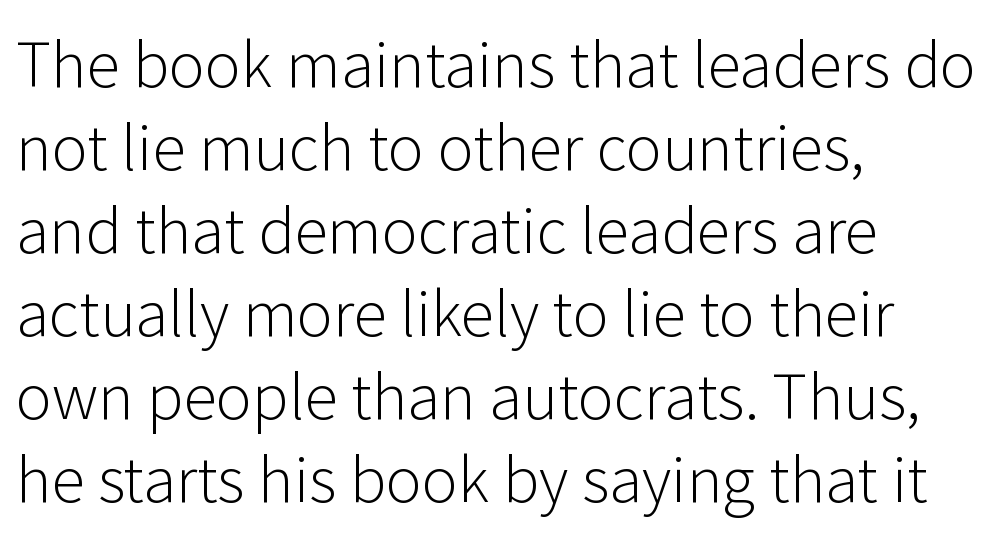
The image shows 61 px light sans-serif type, upright; set left-aligned, normal line spacing (1.36x), normal letter spacing, not underlined; low stroke contrast and a medium x-height.
